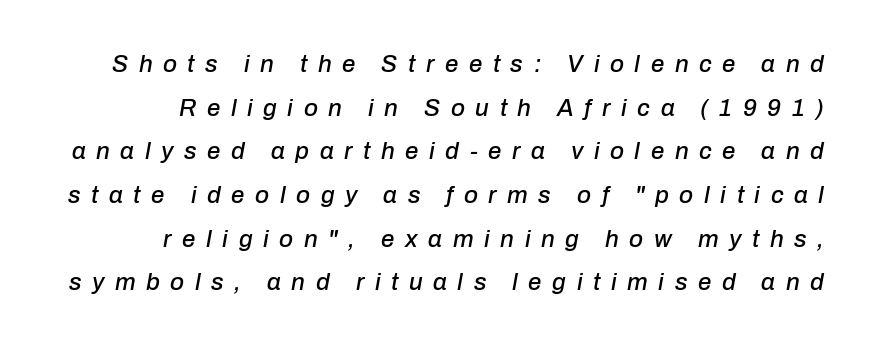
Q: Is the text italic (slanted)? A: Yes, it leans right by about 10 degrees.
Q: Is the text underlined? A: No.
Q: Is the spacing between letters normal or unusually wide? A: Unusually wide.
